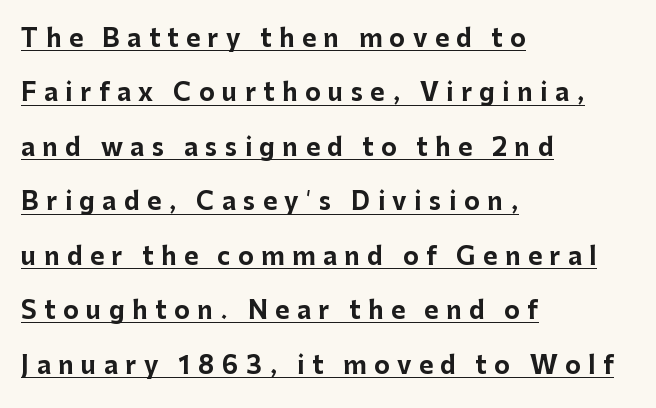
{"italic": "no", "bold": "yes", "underline": "yes", "align": "left", "line_spacing": "loose", "line_spacing_ratio": 2.27, "letter_spacing": "wide", "letter_spacing_em": 0.31, "glyph_px": 24}
